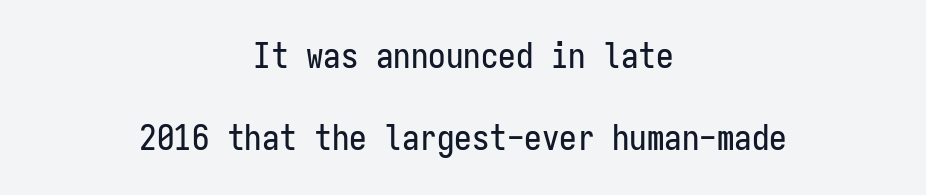
Decoration check: the copy has no underline. You could count columns in this text — the font is strictly monospaced. The passage shown is typeset with a sans-serif family. The tracking reads as untouched default to a designer's eye. Rows of type keep a wide berth in the vertical direction. If you drew a line through each stem, it would be perfectly vertical.
